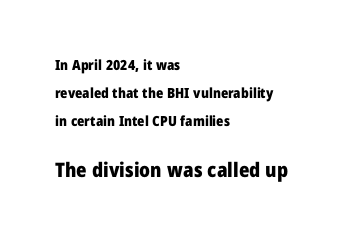
Q: Is the text bold? A: Yes.
Q: Is the text italic (slanted)? A: No, it is upright.
Q: Is the text underlined? A: No.
Q: How is the paragraph aligned? A: Left-aligned.
Q: Is the spacing between letters normal or unusually wide? A: Normal.
Q: Is the spacing between lines tight, normal or loose? A: Loose.
Q: Which block of text is set in a larger size, the first (top) or the second (bottom)? A: The second (bottom) one.
